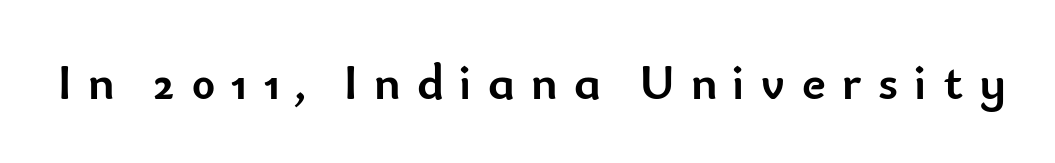
The image shows 50 px semibold sans-serif type, upright; set unusually wide letter spacing (+0.33 em), not underlined; low stroke contrast and a small x-height.
